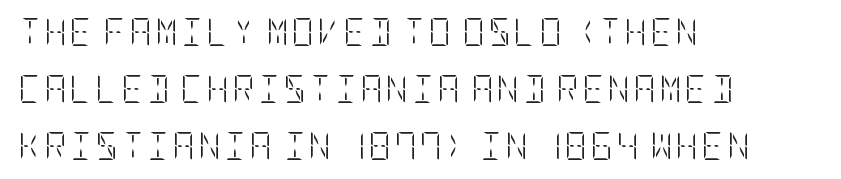
{"italic": "no", "bold": "no", "weight": "light", "width": "condensed", "stroke_contrast": "low", "x_height": "large", "underline": "no", "align": "left", "line_spacing": "loose", "line_spacing_ratio": 2.04, "glyph_px": 28}
